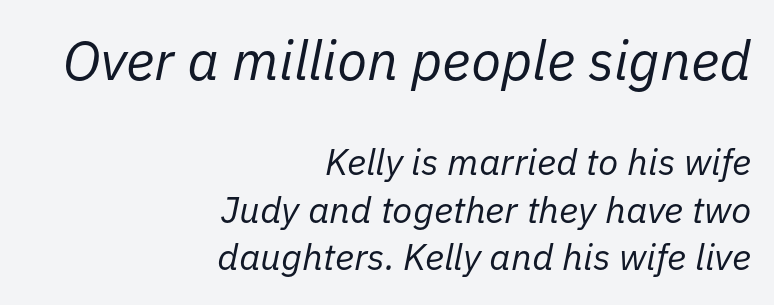
The image shows 55 px regular-weight type, italic (leaning right); set right-aligned, normal line spacing (1.28x), normal letter spacing, not underlined; the first (top) block is 1.49x larger; low stroke contrast and a medium x-height.
